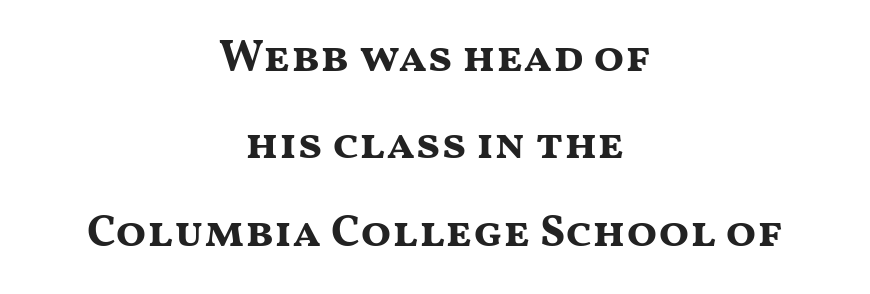
{"serif": "no", "italic": "no", "bold": "yes", "weight": "bold", "width": "wide", "stroke_contrast": "medium", "x_height": "medium", "monospaced": "no", "underline": "no", "align": "center", "line_spacing": "loose", "line_spacing_ratio": 1.94, "letter_spacing": "normal", "letter_spacing_em": 0.0, "glyph_px": 45}
